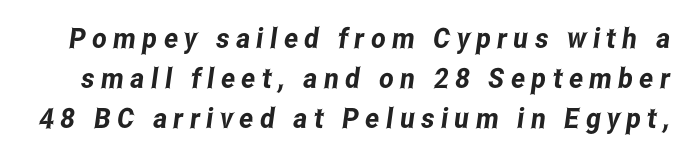
Q: Is the typeface a serif or a sans-serif typeface? A: Sans-serif.
Q: Is the text underlined? A: No.
Q: Is the spacing between letters normal or unusually wide? A: Unusually wide.
Q: Is the spacing between lines tight, normal or loose? A: Normal.
Q: Width (condensed, normal, or wide)? A: Condensed.
Q: Stroke contrast? A: Low.
Q: x-height? A: Medium.
Q: Monospaced? A: No.
